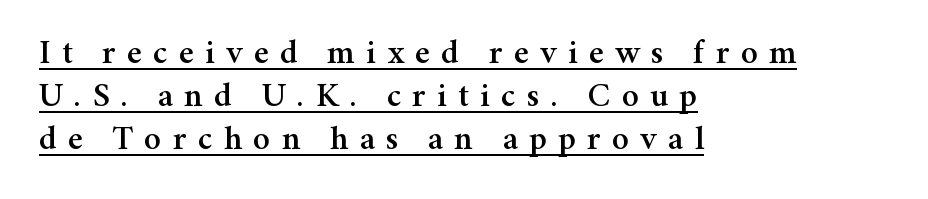
To sum up the face: it has serifs. Observe the wide spacing: letters keep a clear distance from each other. Layout note: lines flush left. You could not count columns in this text — the font is proportionally spaced.
